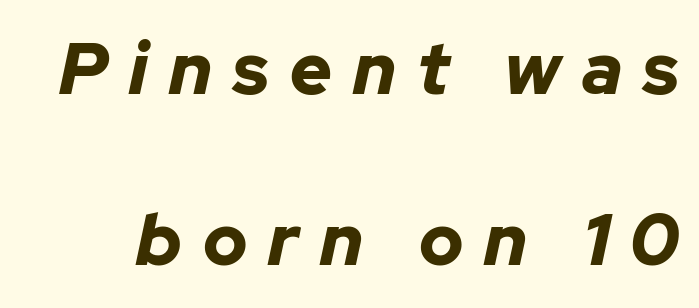
Q: Is the text bold? A: Yes.
Q: Is the text italic (slanted)? A: Yes, it leans right by about 12 degrees.
Q: Is the text underlined? A: No.
Q: Is the spacing between letters normal or unusually wide? A: Unusually wide.
Q: Is the spacing between lines tight, normal or loose? A: Loose.
Q: Width (condensed, normal, or wide)? A: Normal.
Q: Stroke contrast? A: Low.
Q: x-height? A: Medium.
Q: Monospaced? A: No.
